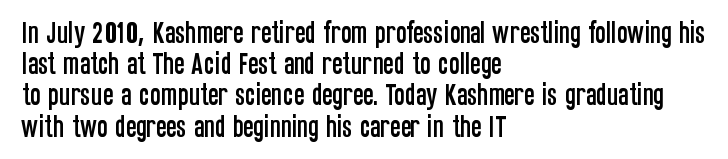
The image shows 25 px text type, upright; set left-aligned, normal line spacing (1.25x), normal letter spacing, not underlined.
